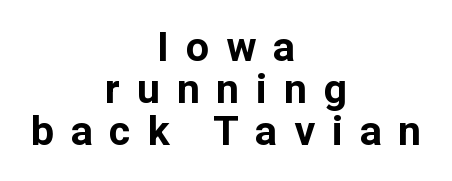
Q: Is the text bold? A: Yes.
Q: Is the text italic (slanted)? A: No, it is upright.
Q: Is the typeface a serif or a sans-serif typeface? A: Sans-serif.
Q: Is the text underlined? A: No.
Q: How is the paragraph aligned? A: Centered.
Q: Is the spacing between letters normal or unusually wide? A: Unusually wide.
Q: Is the spacing between lines tight, normal or loose? A: Tight.
Q: Width (condensed, normal, or wide)? A: Normal.
Q: Stroke contrast? A: Low.
Q: x-height? A: Medium.
Q: Monospaced? A: No.
